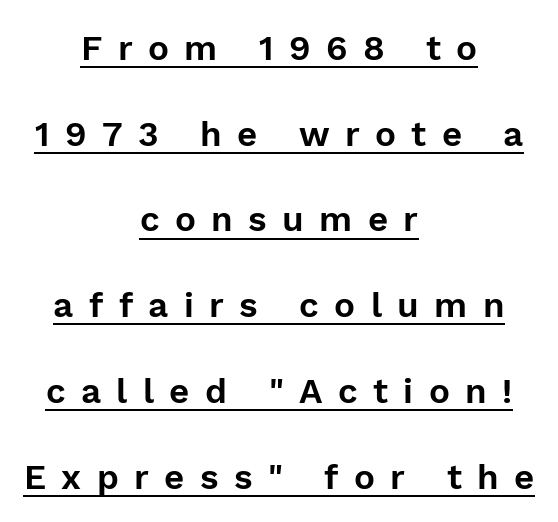
Does the leading feel generous? Absolutely, it's lavish. Is the letter spacing exaggerated? Yes — the characters are pushed far apart. The font's upright variant was chosen for this text. Varying glyph widths throughout — classic text-font behaviour.
